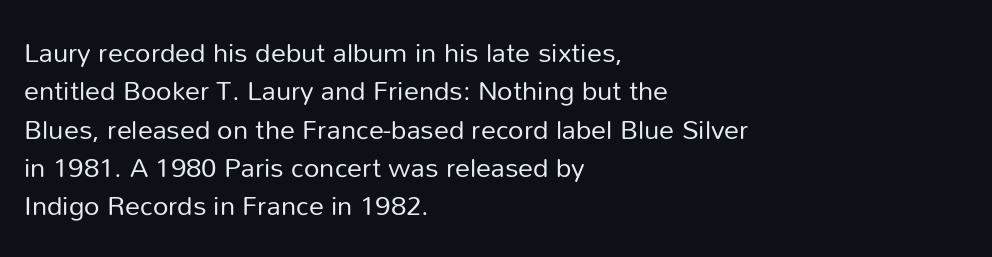
The image shows 27 px text type, upright; set left-aligned, normal line spacing (1.42x), normal letter spacing, not underlined.
